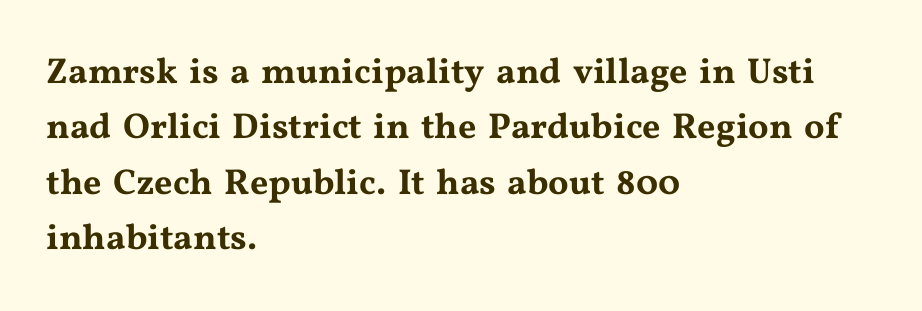
You could not count columns in this text — the font is proportionally spaced. Casual observation: everything's shoved over to the left. This sample keeps an unexceptional amount of space between lines. The baseline area is clear. Type style note: has serifs. Posture: straight, roman, zero tilt.
